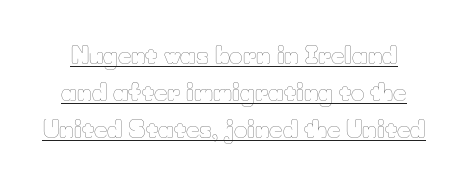
Q: Is the text bold? A: No.
Q: Is the text italic (slanted)? A: No, it is upright.
Q: Is the text underlined? A: Yes.
Q: Is the spacing between letters normal or unusually wide? A: Normal.
Q: Is the spacing between lines tight, normal or loose? A: Normal.
